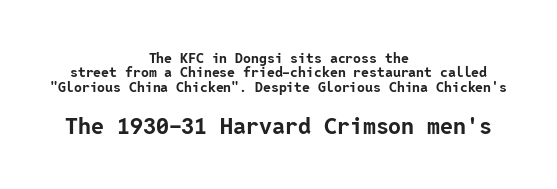
The image shows 23 px bold type, upright; set centered, tight line spacing (1.03x), normal letter spacing, not underlined; the second (bottom) block is 1.64x larger.
